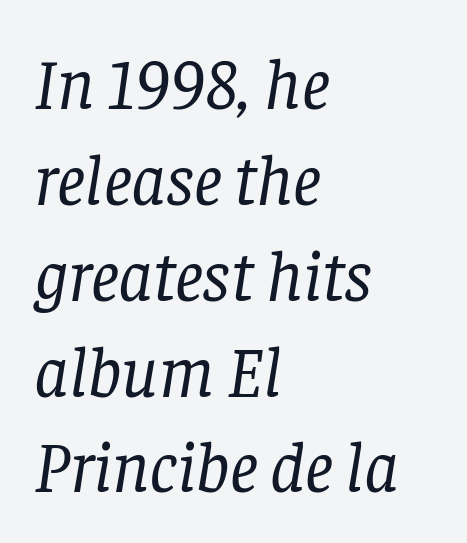
The passage is arranged the way most books set body copy — flush left. Each letter keeps its own natural width here, so spacing adapts to shape. Normally led — the rows are evenly, conventionally spaced. Is the type slanted? Yes — the strokes lean at a clear angle. This reads as an unemphasized weight, regular at the heaviest.
